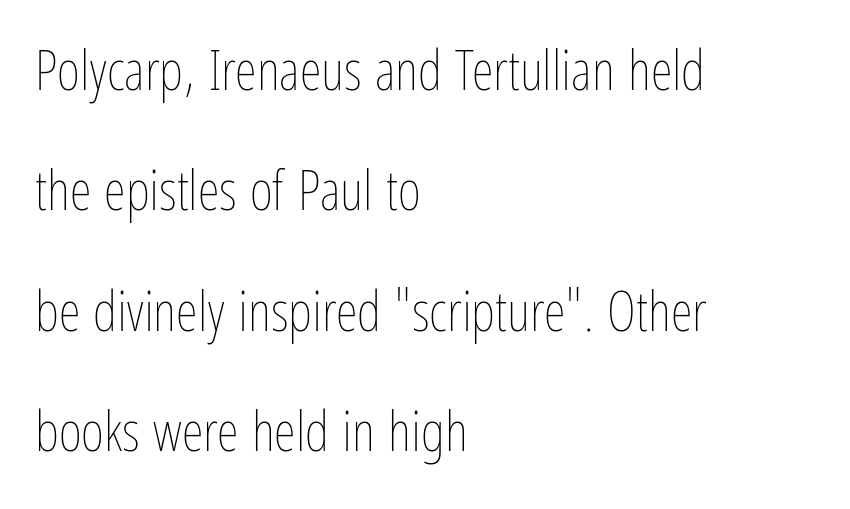
The image shows 56 px thin, condensed type, upright; set left-aligned, loose line spacing (2.15x), normal letter spacing, not underlined; low stroke contrast and a medium x-height.
